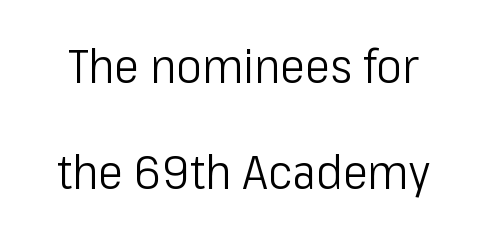
Q: Is the text bold? A: No.
Q: Is the text italic (slanted)? A: No, it is upright.
Q: Is the typeface a serif or a sans-serif typeface? A: Sans-serif.
Q: Is the text underlined? A: No.
Q: Is the spacing between letters normal or unusually wide? A: Normal.
Q: Is the spacing between lines tight, normal or loose? A: Loose.
Q: Width (condensed, normal, or wide)? A: Condensed.
Q: Stroke contrast? A: Low.
Q: x-height? A: Medium.
Q: Monospaced? A: No.
